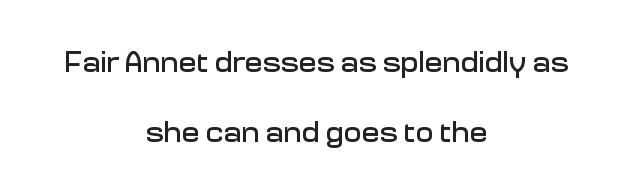
Q: Is the text italic (slanted)? A: No, it is upright.
Q: Is the typeface a serif or a sans-serif typeface? A: Sans-serif.
Q: Is the text underlined? A: No.
Q: How is the paragraph aligned? A: Centered.
Q: Is the spacing between letters normal or unusually wide? A: Normal.
Q: Is the spacing between lines tight, normal or loose? A: Loose.
Q: Width (condensed, normal, or wide)? A: Normal.
Q: Stroke contrast? A: Low.
Q: x-height? A: Medium.
Q: Monospaced? A: No.
